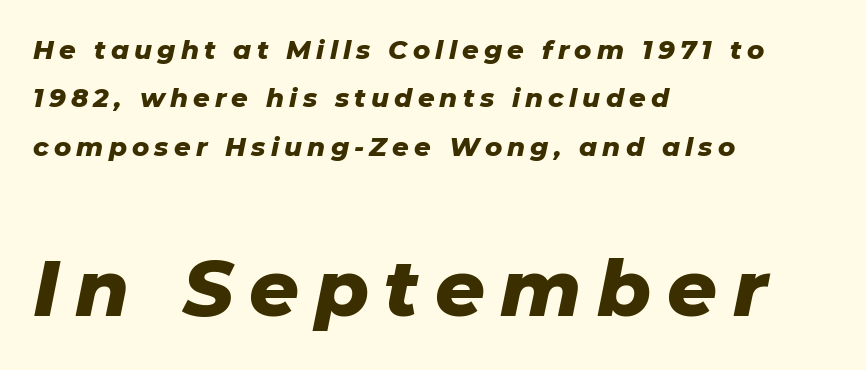
Q: Is the text bold? A: Yes.
Q: Is the text italic (slanted)? A: Yes, it leans right by about 11 degrees.
Q: Is the text underlined? A: No.
Q: How is the paragraph aligned? A: Left-aligned.
Q: Is the spacing between letters normal or unusually wide? A: Unusually wide.
Q: Which block of text is set in a larger size, the first (top) or the second (bottom)? A: The second (bottom) one.
Q: Width (condensed, normal, or wide)? A: Normal.
Q: Stroke contrast? A: Low.
Q: x-height? A: Medium.
Q: Monospaced? A: No.
